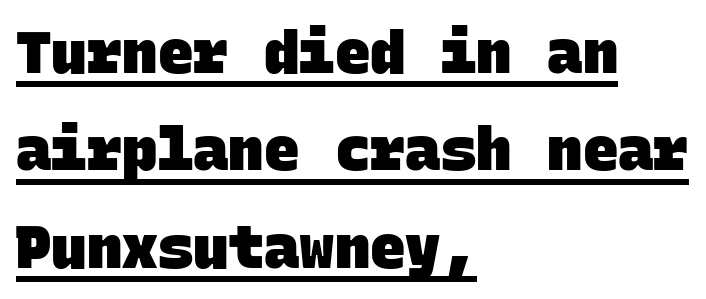
Here the designer chose a console-style face with uniform glyph widths. Reading down the column, the eye jumps a familiar distance to each next line. These characters rest on top of a visible drawn line. This sample uses a sans-serif face. The face used here has the dense, thick strokes of a bold. Tracking here is standard; glyphs follow each other at the usual distance.
